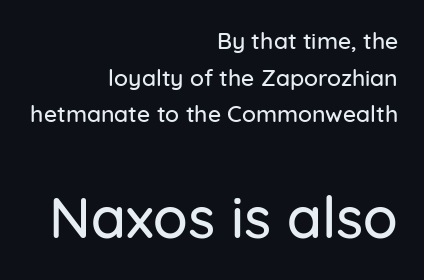
There is no visible air inserted between adjacent glyphs. Reading top to bottom, the characters get bigger at the block break. Note the varied advance widths — an 'i' is clearly narrower than an 'm'. The lines are quadded right. The baseline area is clear.
